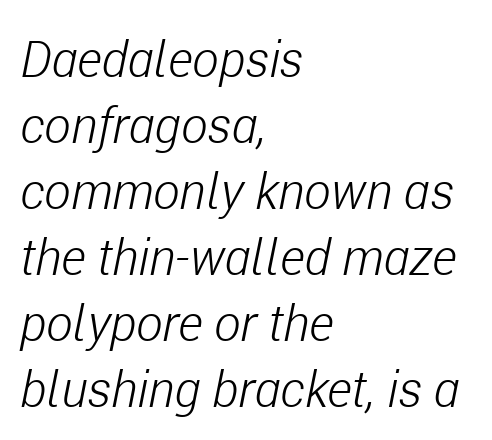
The passage shown stacks its lines at a standard gap. Typeset ragged right — the left edge is the straight one. The strip under each line holds only bare page. Think standard paragraph weight, or any step lighter than that. Default kerning and tracking; the words read as compact shapes. Think of a printed novel: that variable character pitch is what you see here.
